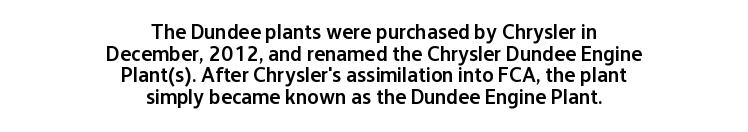
{"italic": "no", "bold": "semi", "underline": "no", "align": "center", "line_spacing": "tight", "line_spacing_ratio": 1.03, "letter_spacing": "normal", "letter_spacing_em": 0.0, "glyph_px": 21}
